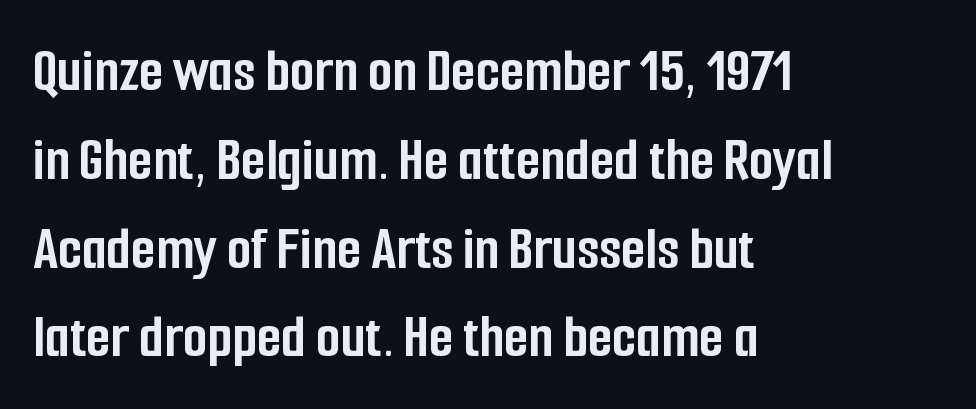
{"serif": "no", "italic": "no", "bold": "yes", "weight": "semibold", "width": "condensed", "stroke_contrast": "low", "x_height": "medium", "monospaced": "no", "underline": "no", "align": "left", "line_spacing": "normal", "line_spacing_ratio": 1.41, "letter_spacing": "normal", "letter_spacing_em": 0.0, "glyph_px": 63}
